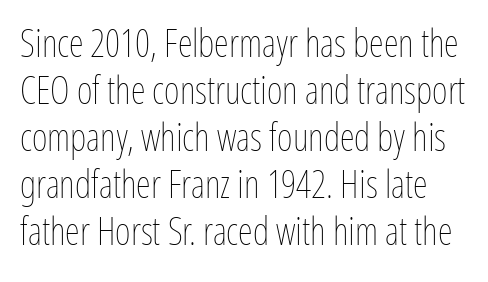
The face used here is rendered with its standard letterfit. Stems and bowls with no extra thickness — not bold. Italic: no, the glyphs are upright roman. The strip under each line holds only bare page. The face used here is proportionally spaced, like ordinary book or web type.
